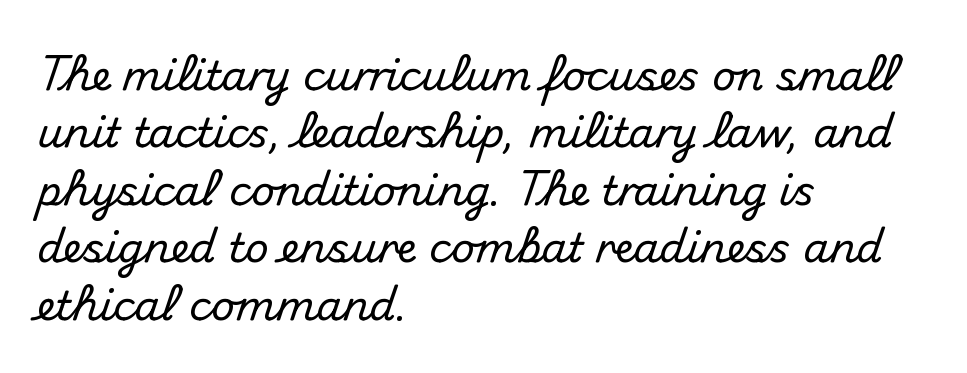
A student would call this left alignment; a typographer would say flush left, rag right. You could call the tracking neutral — neither tight nor loose. Quick note: underline off. No feet cap the strokes, marking this as sans-serif type. Do the characters align in a grid? No, the font is proportional.
